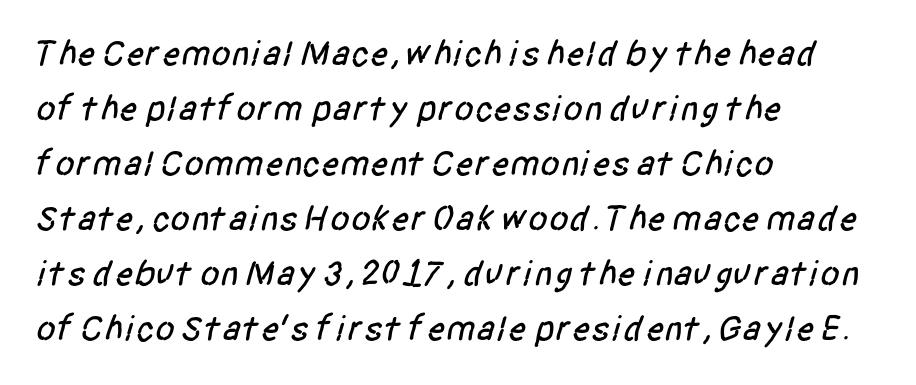
The image shows 36 px condensed sans-serif type; set left-aligned, normal line spacing (1.53x), normal letter spacing, not underlined; low stroke contrast and a large x-height.
